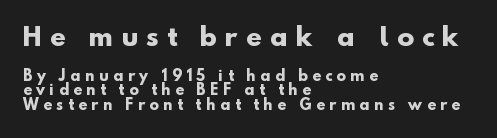
The rendering uses a small line-height, squeezing the rows. Every letter is thick-stroked: bold, no question. A clean baseline with only descenders dipping below it. Is the letter spacing exaggerated? Yes — the characters are pushed far apart. Casual observation: everything's shoved over to the left.
